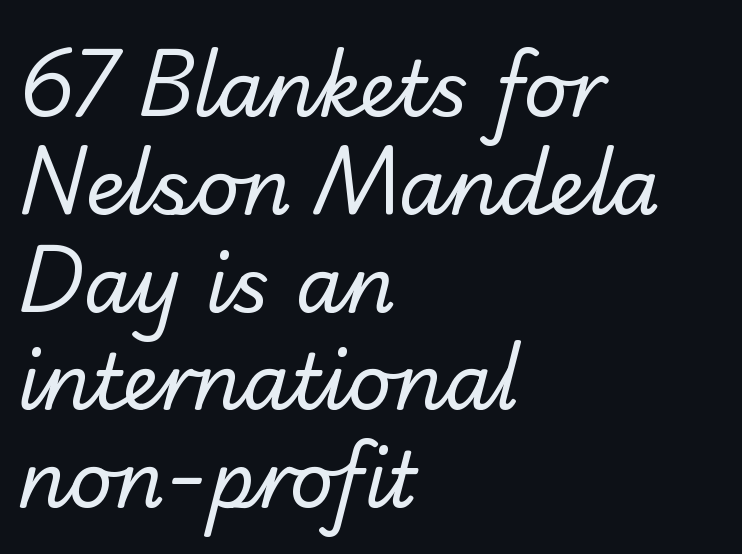
The image shows 77 px regular-weight sans-serif type; set left-aligned, normal line spacing (1.27x), normal letter spacing, not underlined; low stroke contrast and a small x-height.
